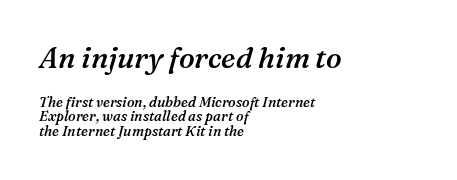
Q: Is the text bold? A: Semi-bold.
Q: Is the text italic (slanted)? A: Yes, it leans right by about 16 degrees.
Q: Is the typeface a serif or a sans-serif typeface? A: Serif.
Q: Is the text underlined? A: No.
Q: How is the paragraph aligned? A: Left-aligned.
Q: Is the spacing between letters normal or unusually wide? A: Normal.
Q: Is the spacing between lines tight, normal or loose? A: Tight.
Q: Which block of text is set in a larger size, the first (top) or the second (bottom)? A: The first (top) one.
Q: Width (condensed, normal, or wide)? A: Normal.
Q: Stroke contrast? A: Medium.
Q: x-height? A: Medium.
Q: Monospaced? A: No.
